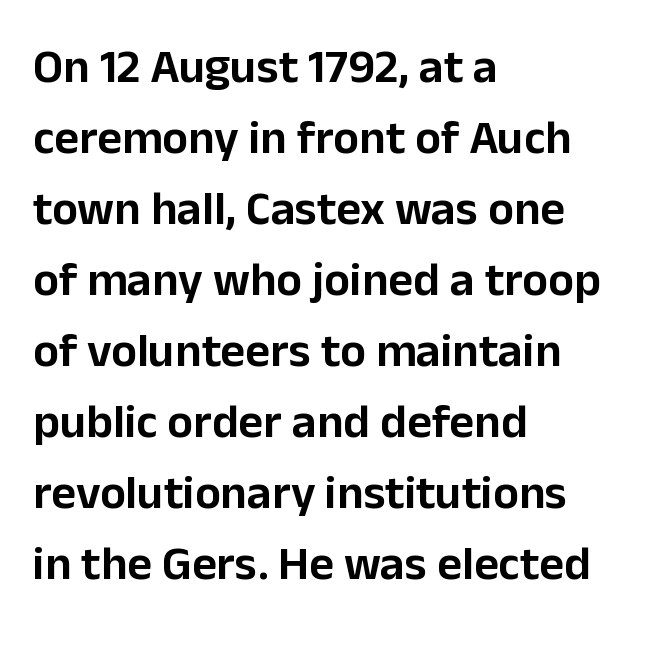
The image shows 48 px sans-serif type, upright; set left-aligned, normal line spacing (1.48x), normal letter spacing, not underlined; low stroke contrast and a medium x-height.
